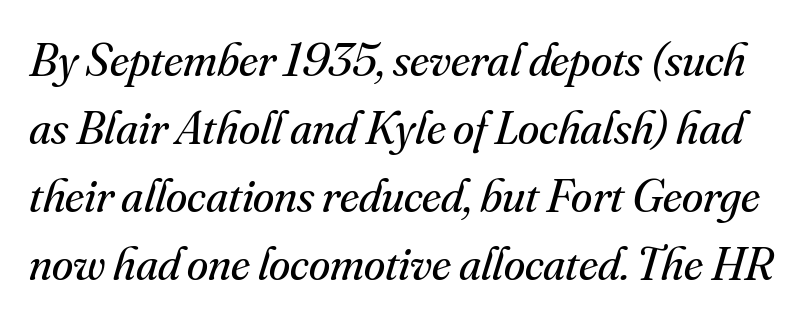
Q: Is the text bold? A: No.
Q: Is the text italic (slanted)? A: Yes, it leans right by about 16 degrees.
Q: Is the typeface a serif or a sans-serif typeface? A: Serif.
Q: Is the text underlined? A: No.
Q: Is the spacing between letters normal or unusually wide? A: Normal.
Q: Is the spacing between lines tight, normal or loose? A: Normal.
Q: Width (condensed, normal, or wide)? A: Normal.
Q: Stroke contrast? A: Medium.
Q: x-height? A: Small.
Q: Monospaced? A: No.
